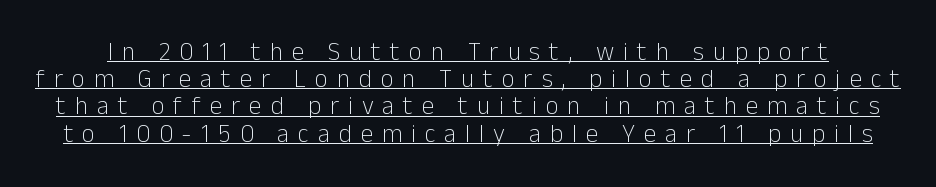
Quick note: underline on. The type is letterspaced generously, with wide tracking. The passage shown is not bold in any degree. The designer dialed line spacing down below the default. The font's upright variant was chosen for this text.
